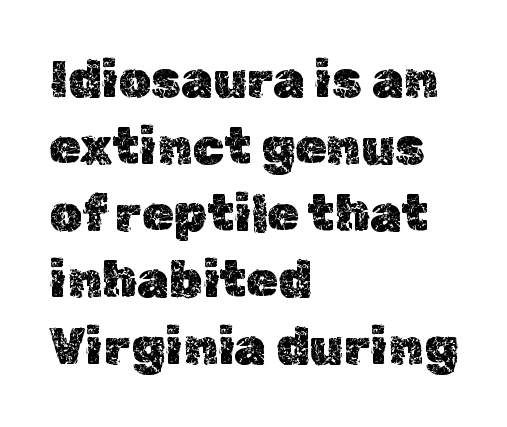
The typography opts for an upright posture over an oblique one. Alignment: flush left. There is no visible air inserted between adjacent glyphs. Rule under the text: the space is simply empty.
